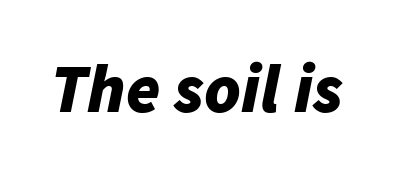
{"italic": "yes", "lean": "right", "slant_degrees": 11, "bold": "yes", "weight": "bold", "width": "normal", "stroke_contrast": "low", "x_height": "medium", "monospaced": "no", "underline": "no", "letter_spacing": "normal", "letter_spacing_em": 0.0, "glyph_px": 69}
